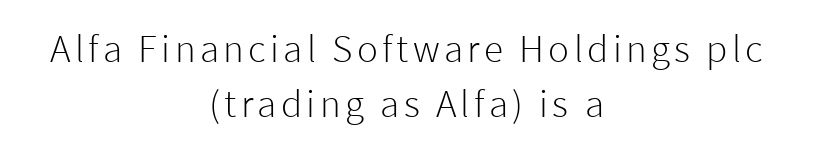
Q: Is the text bold? A: No.
Q: Is the text italic (slanted)? A: No, it is upright.
Q: Is the typeface a serif or a sans-serif typeface? A: Sans-serif.
Q: Is the text underlined? A: No.
Q: How is the paragraph aligned? A: Centered.
Q: Is the spacing between lines tight, normal or loose? A: Normal.
Q: Width (condensed, normal, or wide)? A: Normal.
Q: Stroke contrast? A: Low.
Q: x-height? A: Medium.
Q: Monospaced? A: No.
